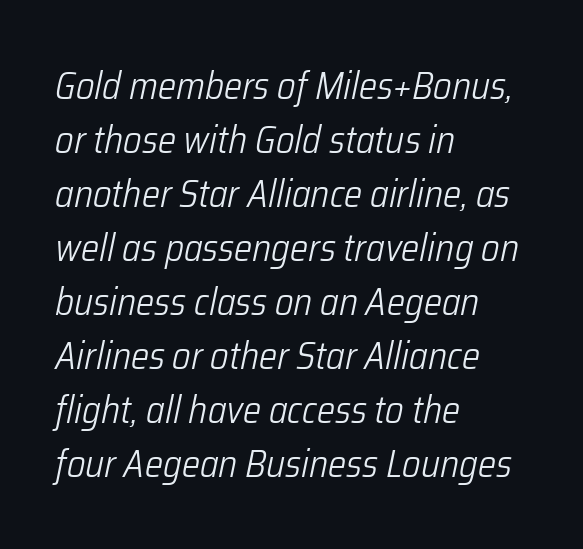
Is this a fixed-width face? No — the glyphs have proportional, varying widths. The passage shown leans; its letterforms are oblique. If you drew a ruler down the left edge, every line would touch it. Bold? No — there's no thickening of the strokes. Summary of vertical rhythm: regular, with standard interline spacing. The strip under each line holds only bare page.
